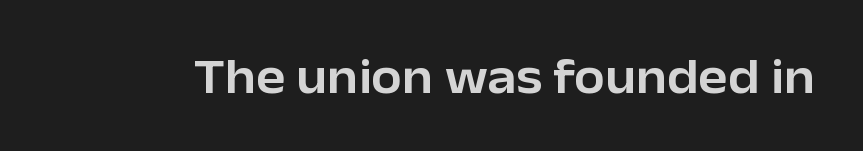
The image shows 49 px sans-serif type, upright; set normal letter spacing, not underlined; low stroke contrast and a medium x-height.
